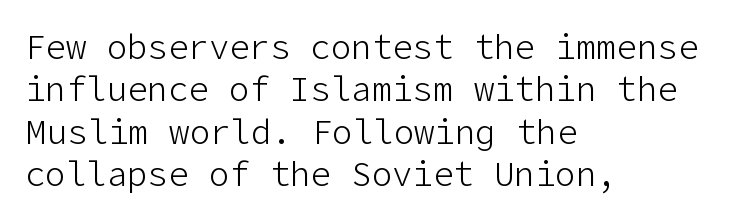
Q: Is the text bold? A: No.
Q: Is the text italic (slanted)? A: No, it is upright.
Q: Is the typeface a serif or a sans-serif typeface? A: Sans-serif.
Q: Is the text underlined? A: No.
Q: How is the paragraph aligned? A: Left-aligned.
Q: Is the spacing between letters normal or unusually wide? A: Normal.
Q: Is the spacing between lines tight, normal or loose? A: Normal.
Q: Width (condensed, normal, or wide)? A: Normal.
Q: Stroke contrast? A: Low.
Q: x-height? A: Medium.
